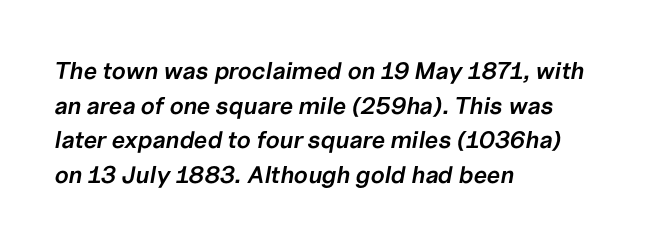
{"italic": "yes", "lean": "right", "slant_degrees": 10, "bold": "semi", "underline": "no", "align": "left", "line_spacing": "normal", "line_spacing_ratio": 1.44, "letter_spacing": "normal", "letter_spacing_em": 0.0, "glyph_px": 24}
